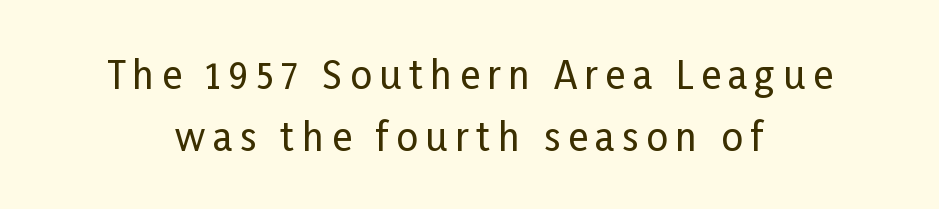
The image shows 38 px condensed sans-serif type, upright; set centered, normal line spacing (1.63x), unusually wide letter spacing (+0.2 em), not underlined; low stroke contrast and a medium x-height.
